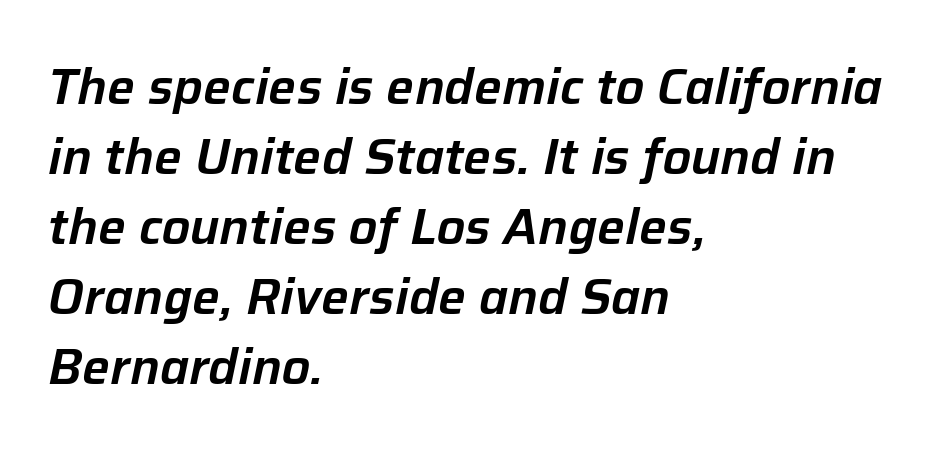
Q: Is the text italic (slanted)? A: Yes, it leans right by about 12 degrees.
Q: Is the text underlined? A: No.
Q: How is the paragraph aligned? A: Left-aligned.
Q: Is the spacing between letters normal or unusually wide? A: Normal.
Q: Is the spacing between lines tight, normal or loose? A: Normal.
Q: Width (condensed, normal, or wide)? A: Normal.
Q: Stroke contrast? A: Low.
Q: x-height? A: Medium.
Q: Monospaced? A: No.
